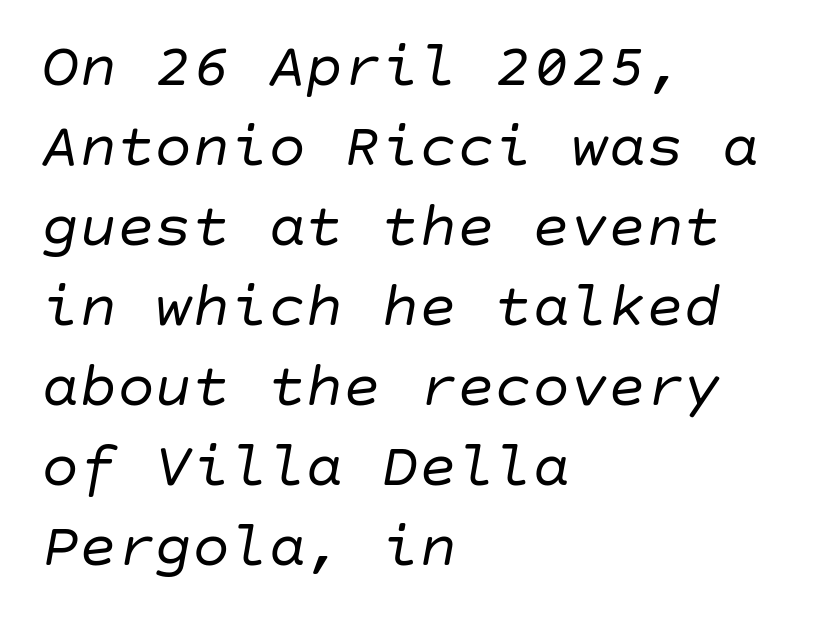
The image shows 63 px regular-weight type, italic (leaning right); set left-aligned, normal line spacing (1.27x), normal letter spacing, not underlined; low stroke contrast and a large x-height.
